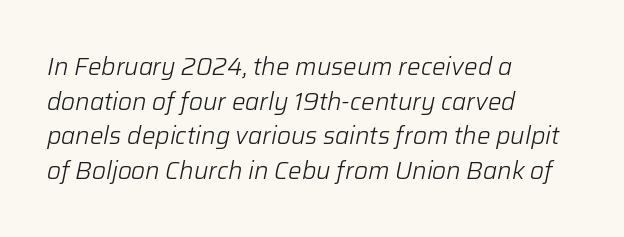
{"italic": "yes", "lean": "right", "slant_degrees": 12, "bold": "no", "underline": "no", "align": "left", "line_spacing": "normal", "line_spacing_ratio": 1.44, "letter_spacing": "normal", "letter_spacing_em": 0.0, "glyph_px": 24}
